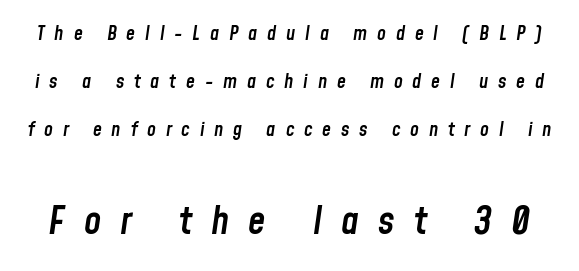
The image shows 39 px semibold, condensed type, italic (leaning right); set loose line spacing (2.4x), unusually wide letter spacing (+0.49 em), not underlined; the second (bottom) block is 1.95x larger; low stroke contrast and a medium x-height.
